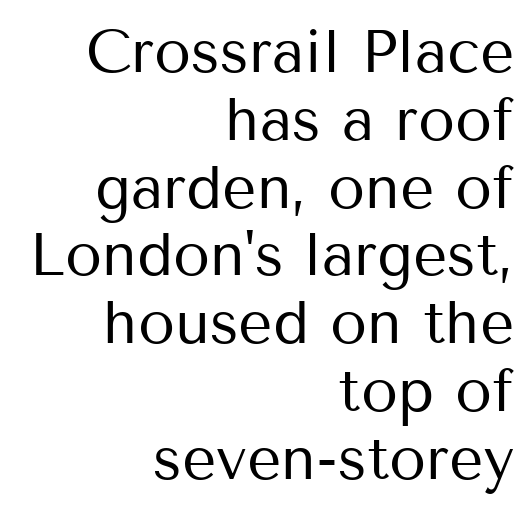
Which margin do the lines hug? The right one — the left edge is uneven. Underlining? Definitely not there. Designer's note — italics off, roman on. Stroke terminals: plain, sans-serif. Observe the ordinary spacing: letters are neighbours, not strangers. Closely set lines give the paragraph a compact silhouette.
